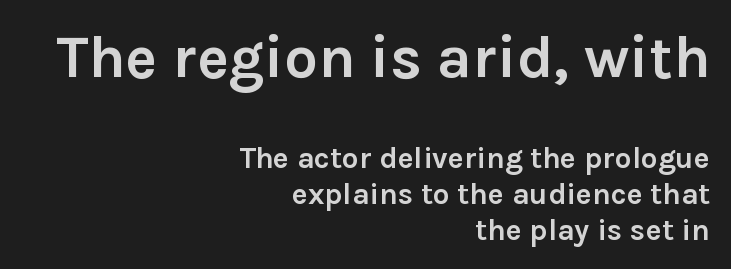
{"serif": "no", "italic": "no", "bold": "yes", "weight": "semibold", "width": "normal", "stroke_contrast": "low", "x_height": "medium", "monospaced": "no", "underline": "no", "align": "right", "line_spacing_ratio": 1.19, "letter_spacing": "normal", "letter_spacing_em": 0.0, "larger_block": "first", "size_ratio": 2.0, "glyph_px": 60}
